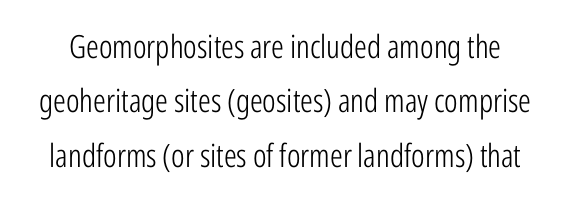
The image shows 32 px light, condensed sans-serif type, upright; set normal line spacing (1.7x), normal letter spacing, not underlined; low stroke contrast and a medium x-height.
